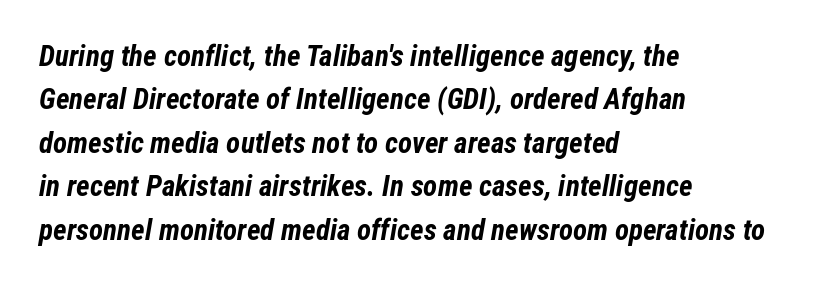
Slanted lettering throughout. Here the designer chose a conventional face with non-uniform glyph widths. The face used here is rendered with its standard letterfit. Notice how thick the strokes are: this is what a full bold looks like. Only glyphs here, with clear space below each row. The paragraph has a hard left edge and a soft right edge.
